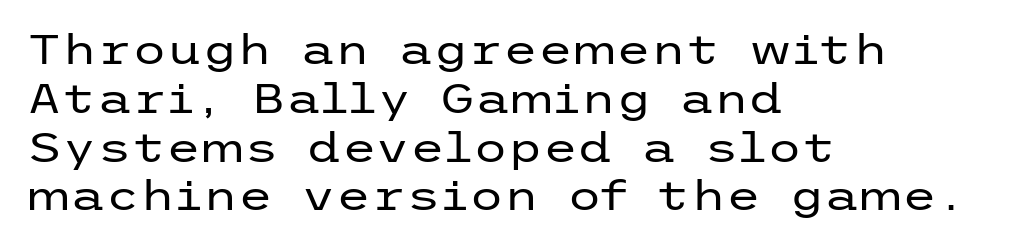
Posture: vertical. This is sans-serif lettering, the kind often seen on screens and signage. Every row of glyphs begins at an identical x-position on the left. Letters have the restrained weight of plain body copy at most. Quick note: underline off. The letters sit at their default tracking, neither squeezed nor spread.
